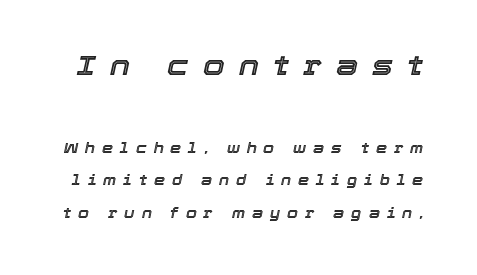
The image shows 28 px text type, italic (leaning right); set loose line spacing (2.33x), unusually wide letter spacing (+0.5 em), not underlined; the first (top) block is 2.0x larger; a medium x-height.
